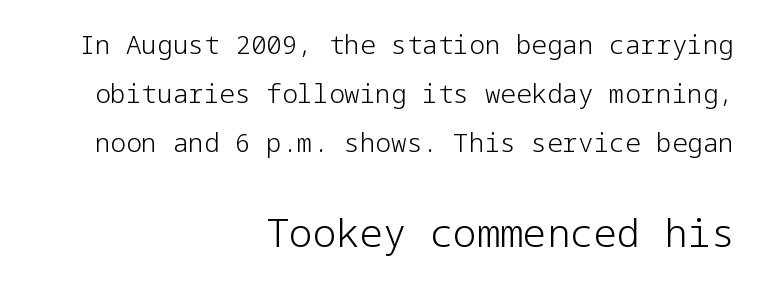
The image shows 39 px light sans-serif type, upright; set right-aligned, line spacing 1.89x, normal letter spacing, not underlined; the second (bottom) block is 1.5x larger; low stroke contrast and a medium x-height.
